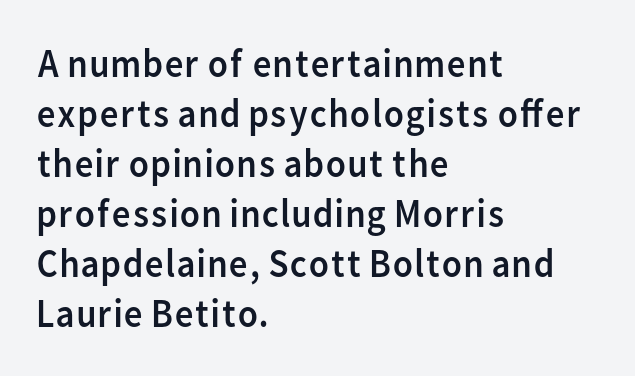
The image shows 41 px regular-weight sans-serif type, upright; set left-aligned, line spacing 1.22x, normal letter spacing, not underlined; low stroke contrast and a medium x-height.
